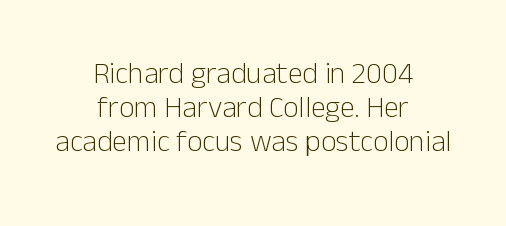
Q: Is the text bold? A: No.
Q: Is the text italic (slanted)? A: No, it is upright.
Q: Is the typeface a serif or a sans-serif typeface? A: Sans-serif.
Q: Is the text underlined? A: No.
Q: How is the paragraph aligned? A: Centered.
Q: Is the spacing between letters normal or unusually wide? A: Normal.
Q: Is the spacing between lines tight, normal or loose? A: Tight.
Q: Width (condensed, normal, or wide)? A: Normal.
Q: Stroke contrast? A: Low.
Q: x-height? A: Medium.
Q: Monospaced? A: No.
